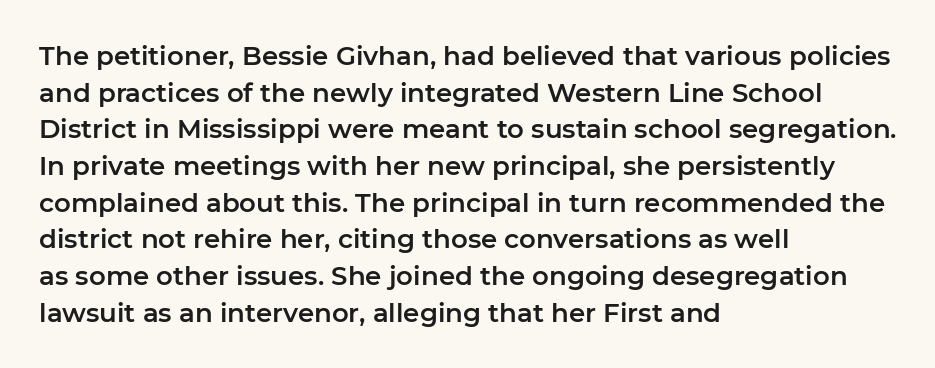
Q: Is the text italic (slanted)? A: No, it is upright.
Q: Is the text underlined? A: No.
Q: How is the paragraph aligned? A: Left-aligned.
Q: Is the spacing between letters normal or unusually wide? A: Normal.
Q: Is the spacing between lines tight, normal or loose? A: Normal.
